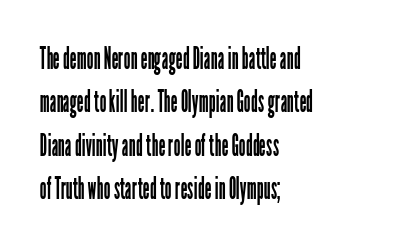
The image shows 30 px regular-weight, condensed sans-serif type, upright; set left-aligned, normal line spacing (1.45x), normal letter spacing, not underlined; low stroke contrast and a medium x-height.
